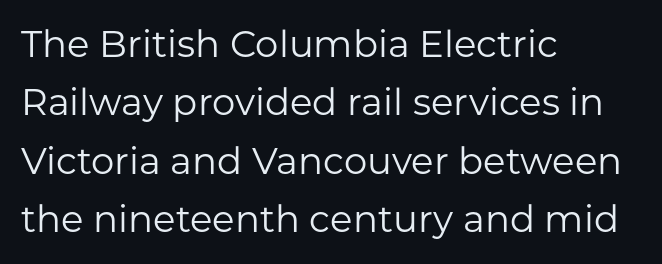
The image shows 37 px regular-weight sans-serif type, upright; set left-aligned, normal line spacing (1.58x), normal letter spacing, not underlined; low stroke contrast and a medium x-height.
